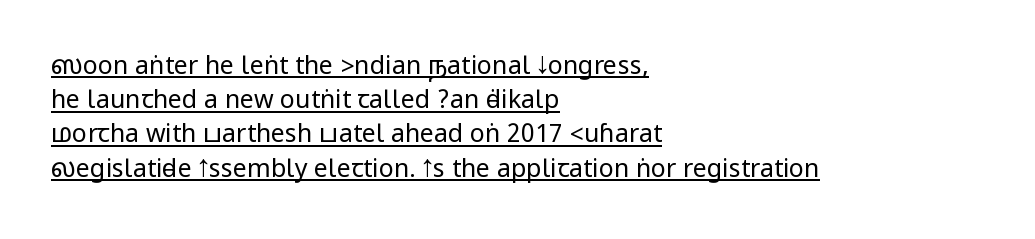
{"italic": "no", "bold": "no", "underline": "yes", "align": "left", "line_spacing": "normal", "line_spacing_ratio": 1.37, "letter_spacing": "normal", "letter_spacing_em": 0.0, "glyph_px": 25}
